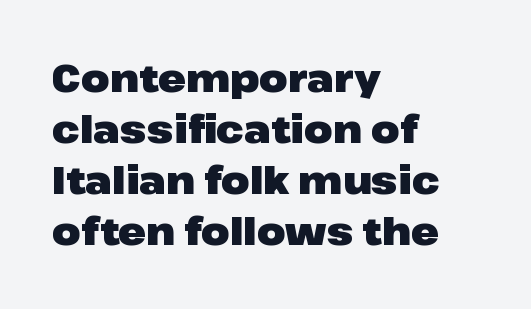
Q: Is the text bold? A: Yes.
Q: Is the text italic (slanted)? A: No, it is upright.
Q: Is the typeface a serif or a sans-serif typeface? A: Sans-serif.
Q: Is the text underlined? A: No.
Q: How is the paragraph aligned? A: Left-aligned.
Q: Is the spacing between letters normal or unusually wide? A: Normal.
Q: Is the spacing between lines tight, normal or loose? A: Normal.
Q: Width (condensed, normal, or wide)? A: Wide.
Q: Stroke contrast? A: Low.
Q: x-height? A: Medium.
Q: Monospaced? A: No.
